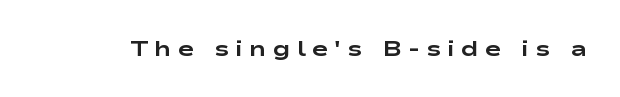
Q: Is the text bold? A: Yes.
Q: Is the text italic (slanted)? A: No, it is upright.
Q: Is the text underlined? A: No.
Q: Is the spacing between letters normal or unusually wide? A: Unusually wide.
